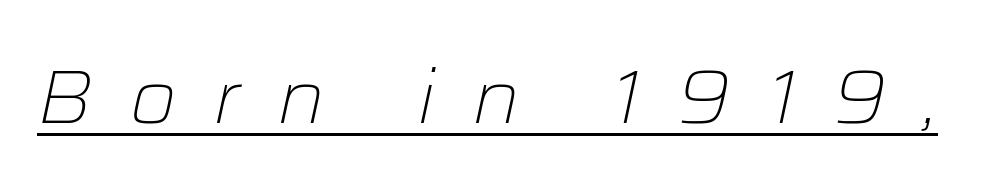
{"italic": "yes", "lean": "right", "slant_degrees": 12, "bold": "no", "weight": "light", "width": "normal", "stroke_contrast": "low", "x_height": "medium", "monospaced": "no", "underline": "yes", "letter_spacing": "wide", "letter_spacing_em": 0.49, "glyph_px": 75}
